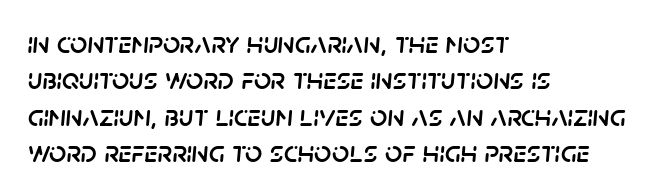
{"italic": "yes", "lean": "right", "slant_degrees": 5, "width": "normal", "stroke_contrast": "low", "x_height": "large", "monospaced": "no", "underline": "no", "align": "left", "line_spacing_ratio": 1.21, "letter_spacing": "normal", "letter_spacing_em": 0.0, "glyph_px": 30}
